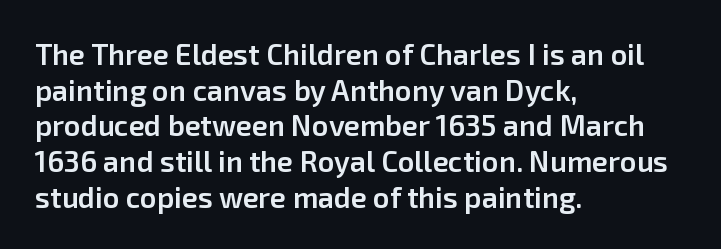
Q: Is the text bold? A: Semi-bold.
Q: Is the text italic (slanted)? A: No, it is upright.
Q: Is the typeface a serif or a sans-serif typeface? A: Sans-serif.
Q: Is the text underlined? A: No.
Q: How is the paragraph aligned? A: Left-aligned.
Q: Is the spacing between letters normal or unusually wide? A: Normal.
Q: Width (condensed, normal, or wide)? A: Normal.
Q: Stroke contrast? A: Low.
Q: x-height? A: Medium.
Q: Monospaced? A: No.
